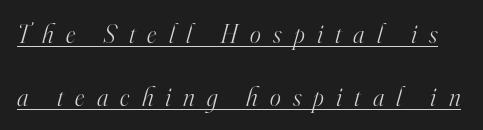
{"italic": "yes", "lean": "right", "slant_degrees": 16, "bold": "no", "underline": "yes", "line_spacing": "loose", "line_spacing_ratio": 2.42, "letter_spacing": "wide", "letter_spacing_em": 0.47, "glyph_px": 26}
